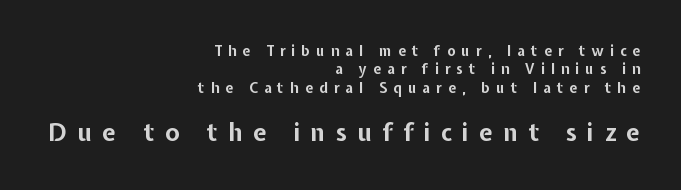
Q: Is the text bold? A: Yes.
Q: Is the text italic (slanted)? A: No, it is upright.
Q: Is the text underlined? A: No.
Q: How is the paragraph aligned? A: Right-aligned.
Q: Is the spacing between letters normal or unusually wide? A: Unusually wide.
Q: Is the spacing between lines tight, normal or loose? A: Normal.
Q: Which block of text is set in a larger size, the first (top) or the second (bottom)? A: The second (bottom) one.
